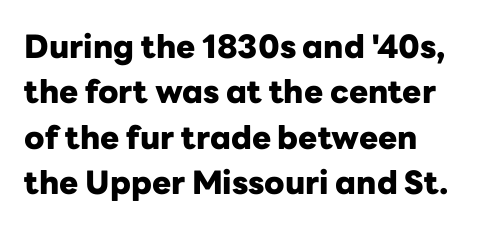
{"serif": "no", "italic": "no", "bold": "yes", "weight": "heavy", "width": "normal", "stroke_contrast": "low", "x_height": "medium", "monospaced": "no", "underline": "no", "align": "left", "line_spacing": "normal", "line_spacing_ratio": 1.42, "letter_spacing": "normal", "letter_spacing_em": 0.0, "glyph_px": 32}
